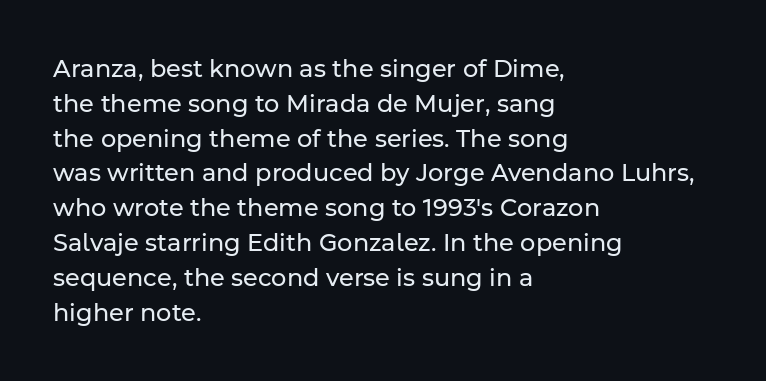
{"italic": "no", "bold": "no", "underline": "no", "align": "left", "line_spacing": "normal", "line_spacing_ratio": 1.45, "letter_spacing": "normal", "letter_spacing_em": 0.0, "glyph_px": 24}
